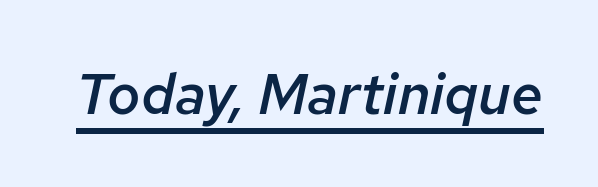
{"italic": "yes", "lean": "right", "slant_degrees": 12, "bold": "semi", "weight": "semibold", "width": "normal", "stroke_contrast": "low", "x_height": "medium", "monospaced": "no", "underline": "yes", "letter_spacing": "normal", "letter_spacing_em": 0.0, "glyph_px": 57}
